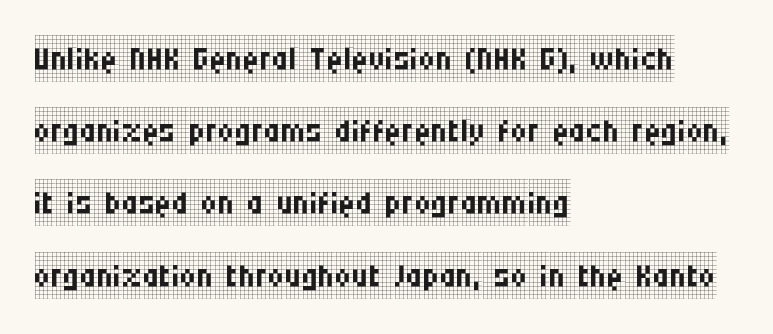
Q: Is the text bold? A: No.
Q: Is the text italic (slanted)? A: No, it is upright.
Q: Is the typeface a serif or a sans-serif typeface? A: Serif.
Q: Is the text underlined? A: No.
Q: How is the paragraph aligned? A: Left-aligned.
Q: Is the spacing between letters normal or unusually wide? A: Normal.
Q: Is the spacing between lines tight, normal or loose? A: Normal.
Q: Width (condensed, normal, or wide)? A: Condensed.
Q: Stroke contrast? A: Low.
Q: x-height? A: Large.
Q: Monospaced? A: No.
